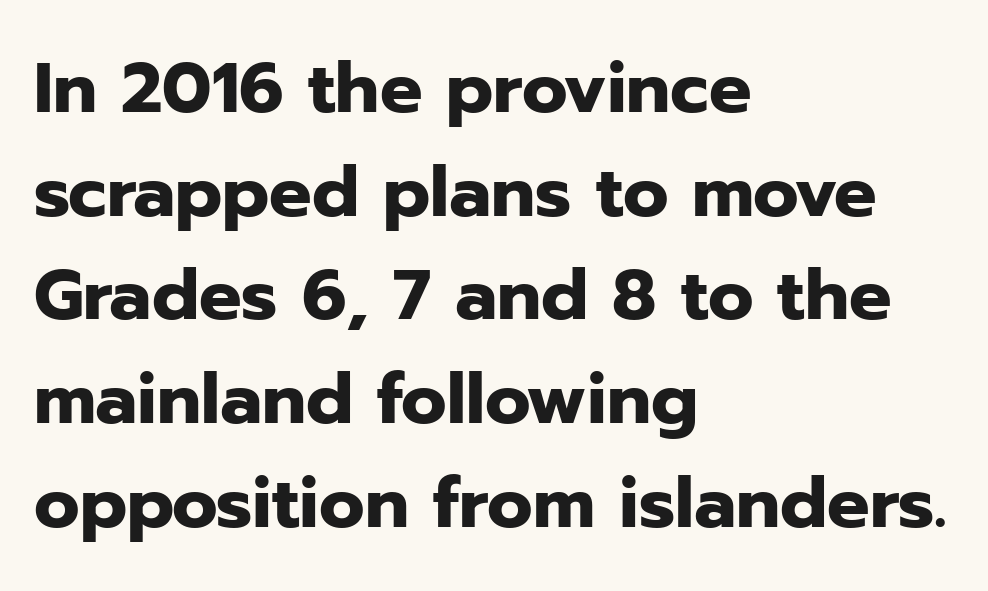
Q: Is the text bold? A: Yes.
Q: Is the text italic (slanted)? A: No, it is upright.
Q: Is the typeface a serif or a sans-serif typeface? A: Sans-serif.
Q: Is the text underlined? A: No.
Q: How is the paragraph aligned? A: Left-aligned.
Q: Is the spacing between letters normal or unusually wide? A: Normal.
Q: Is the spacing between lines tight, normal or loose? A: Normal.
Q: Width (condensed, normal, or wide)? A: Normal.
Q: Stroke contrast? A: Low.
Q: x-height? A: Medium.
Q: Monospaced? A: No.
